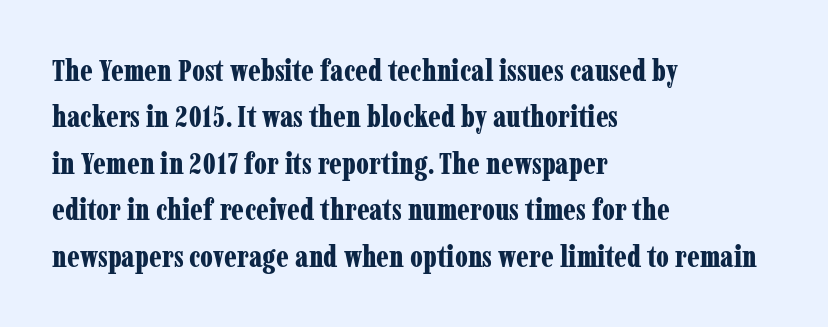
{"serif": "yes", "italic": "no", "bold": "yes", "weight": "bold", "width": "condensed", "stroke_contrast": "low", "x_height": "medium", "monospaced": "no", "underline": "no", "align": "left", "line_spacing": "normal", "line_spacing_ratio": 1.55, "letter_spacing": "normal", "letter_spacing_em": 0.0, "glyph_px": 30}
